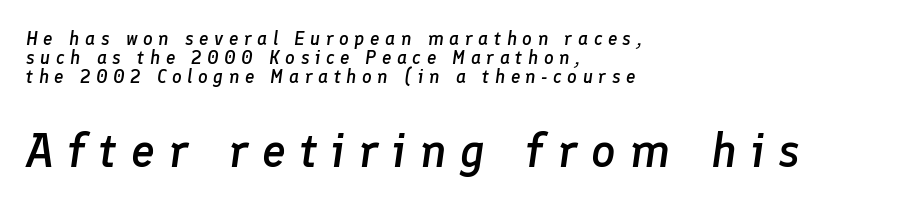
{"italic": "yes", "lean": "right", "slant_degrees": 8, "bold": "semi", "weight": "semibold", "width": "normal", "stroke_contrast": "low", "x_height": "medium", "monospaced": "no", "underline": "no", "align": "left", "line_spacing": "tight", "line_spacing_ratio": 0.99, "letter_spacing": "wide", "letter_spacing_em": 0.29, "larger_block": "second", "size_ratio": 2.53, "glyph_px": 48}
